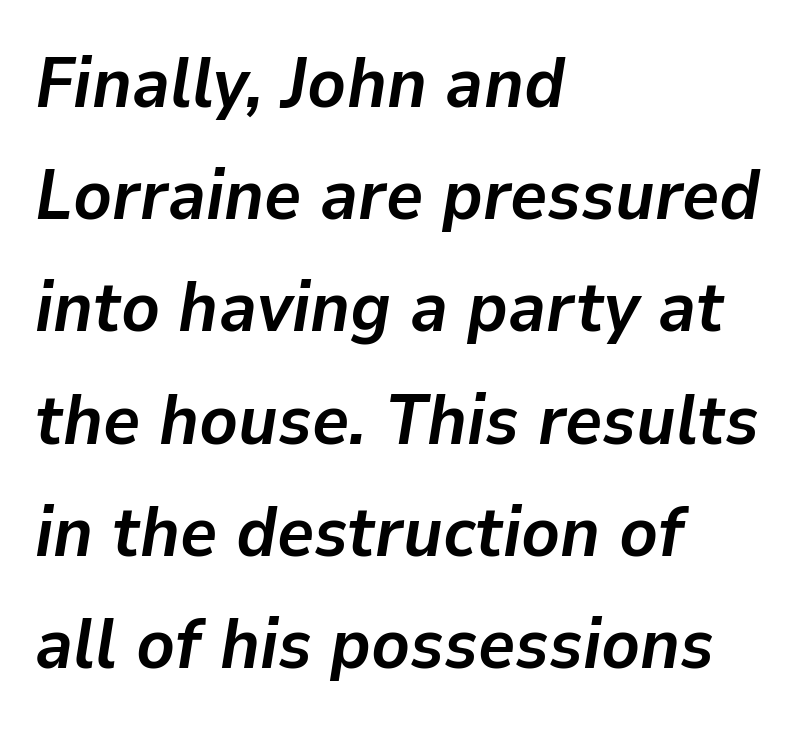
The image shows 71 px semibold type, italic (leaning right); set left-aligned, normal line spacing (1.58x), normal letter spacing, not underlined; low stroke contrast and a medium x-height.
